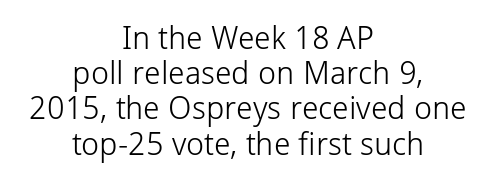
The font's upright variant was chosen for this text. Reading down the column, the eye jumps only a short way to each next line. Words float on clear page, feet unadorned. Caption: multi-line text, centered on the measure. This rendering employs a face without finishing strokes, i.e., a sans-serif. Vertical stems look standard width or narrower in stroke.
